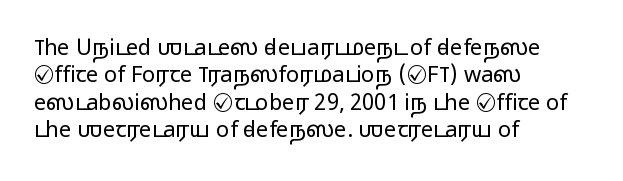
The image shows 22 px text type, upright; set left-aligned, normal line spacing (1.25x), normal letter spacing, not underlined.
